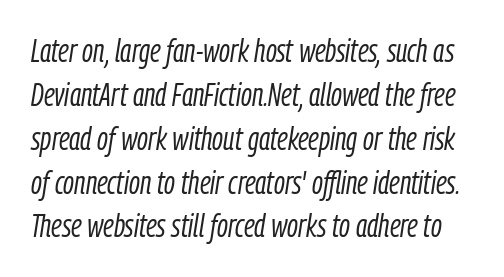
Q: Is the text bold? A: No.
Q: Is the text italic (slanted)? A: Yes, it leans right by about 9 degrees.
Q: Is the text underlined? A: No.
Q: Is the spacing between letters normal or unusually wide? A: Normal.
Q: Is the spacing between lines tight, normal or loose? A: Normal.
Q: Width (condensed, normal, or wide)? A: Condensed.
Q: Stroke contrast? A: Low.
Q: x-height? A: Medium.
Q: Monospaced? A: No.
